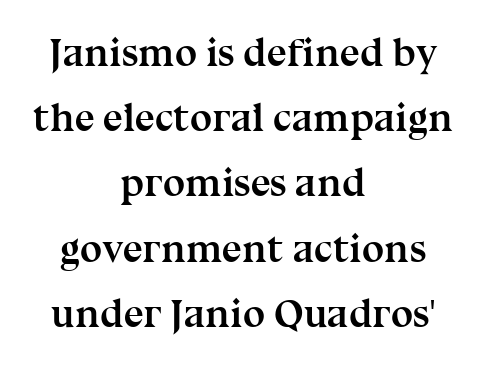
The space directly below the letters is spotless. How heavy is the stroke? Heavy — this is a bold. This sample has the flowing, uneven cadence of proportional lettering. Caption: standard tracking, unaltered.
